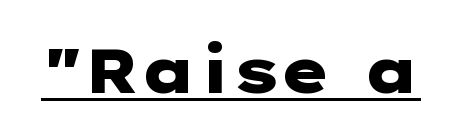
{"serif": "no", "italic": "no", "bold": "yes", "weight": "heavy", "width": "wide", "stroke_contrast": "low", "x_height": "medium", "underline": "yes", "letter_spacing": "normal", "letter_spacing_em": 0.0, "glyph_px": 62}
